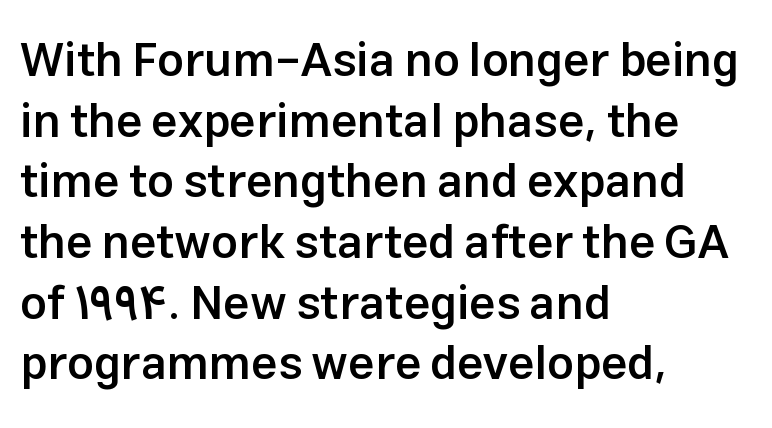
You could not count columns in this text — the font is proportionally spaced. Any mark beneath the type? The region is blank. Do the letters lean? They stand straight. Honestly, the letter spacing is just normal — you wouldn't notice it. Casual observation: everything's shoved over to the left. In terms of leading, this rendering sits right in the middle.
